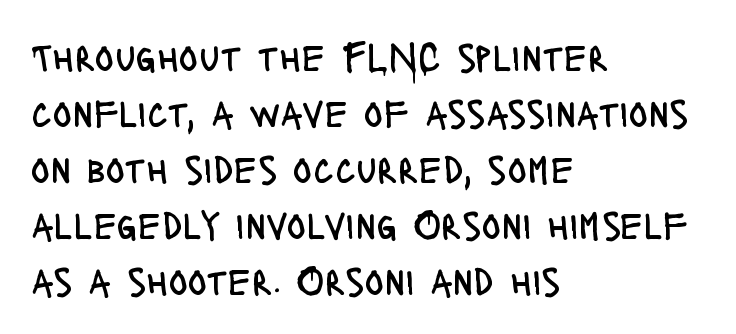
{"serif": "no", "italic": "no", "bold": "no", "weight": "regular", "width": "condensed", "stroke_contrast": "low", "x_height": "large", "monospaced": "no", "underline": "no", "align": "left", "line_spacing": "normal", "line_spacing_ratio": 1.4, "letter_spacing": "normal", "letter_spacing_em": 0.0, "glyph_px": 40}
